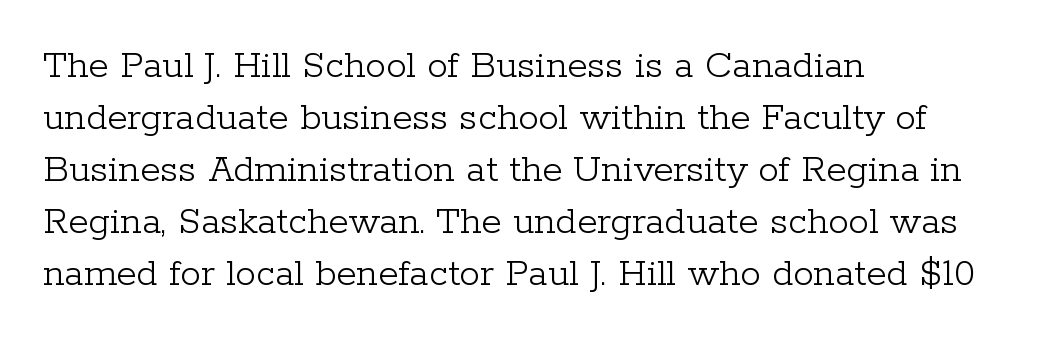
Q: Is the text bold? A: No.
Q: Is the text italic (slanted)? A: No, it is upright.
Q: Is the typeface a serif or a sans-serif typeface? A: Serif.
Q: Is the text underlined? A: No.
Q: How is the paragraph aligned? A: Left-aligned.
Q: Is the spacing between letters normal or unusually wide? A: Normal.
Q: Is the spacing between lines tight, normal or loose? A: Normal.
Q: Width (condensed, normal, or wide)? A: Normal.
Q: Stroke contrast? A: Low.
Q: x-height? A: Medium.
Q: Monospaced? A: No.
